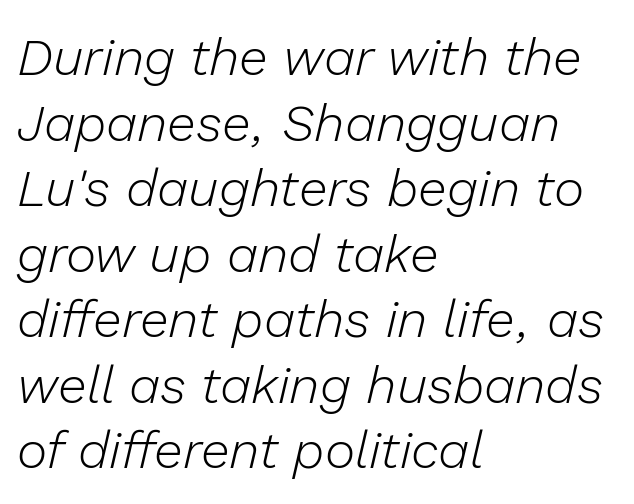
The image shows 52 px light type, italic (leaning right); set left-aligned, normal line spacing (1.26x), normal letter spacing, not underlined; low stroke contrast and a medium x-height.
